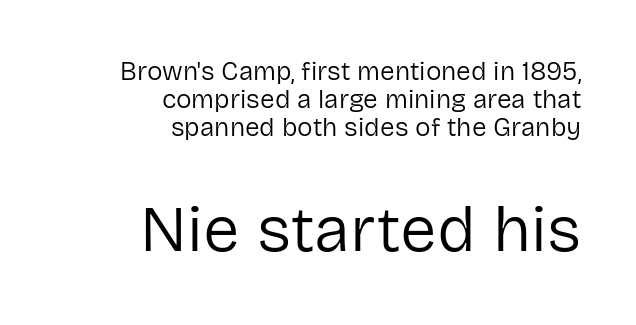
The emphasis by scale lands on block number two, below. The horizontal fit of the characters is conventional and even. Think of a printed novel: that variable character pitch is what you see here. Right-aligned paragraph, ragged on the left.
